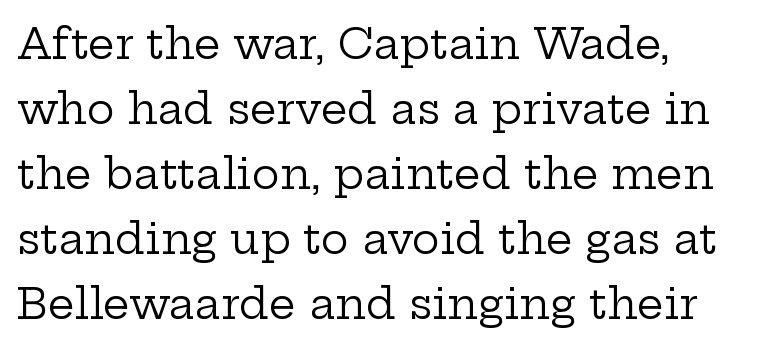
The image shows 42 px regular-weight, wide serif type, upright; set left-aligned, normal line spacing (1.55x), normal letter spacing, not underlined; low stroke contrast and a medium x-height.
